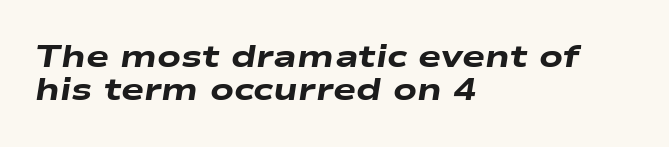
The image shows 31 px heavy, wide type, italic (leaning right); set left-aligned, tight line spacing (1.07x), normal letter spacing, not underlined; low stroke contrast and a medium x-height.
